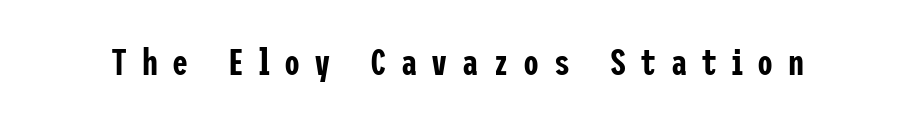
{"serif": "no", "italic": "no", "width": "condensed", "stroke_contrast": "low", "x_height": "medium", "underline": "no", "letter_spacing": "wide", "letter_spacing_em": 0.4, "glyph_px": 36}
